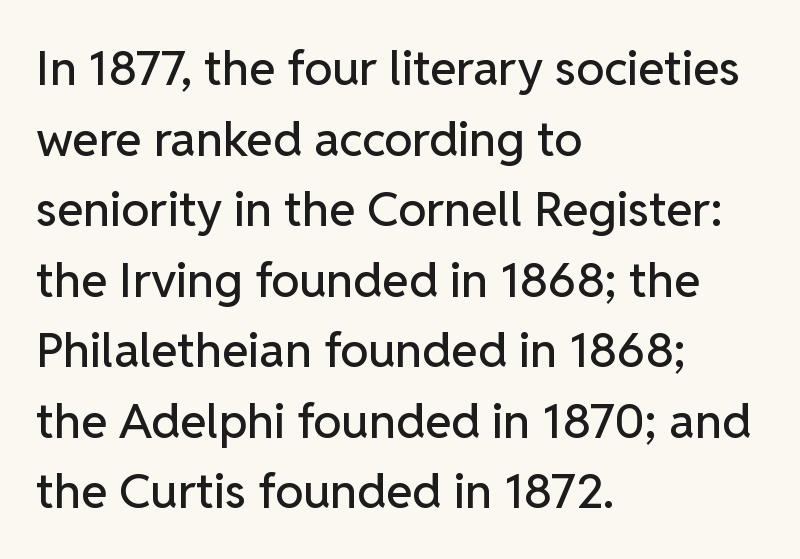
The specimen omits any rule beneath the text block's lines. Visually the block forms a straight wall on the left and a jagged coastline on the right. Do the letters lean? They stand straight. The gaps between neighbouring characters are ordinary and unremarkable. These lines are rendered in a variable-pitch font. Compared with typical paragraphs, the rows here are spaced about the same.
